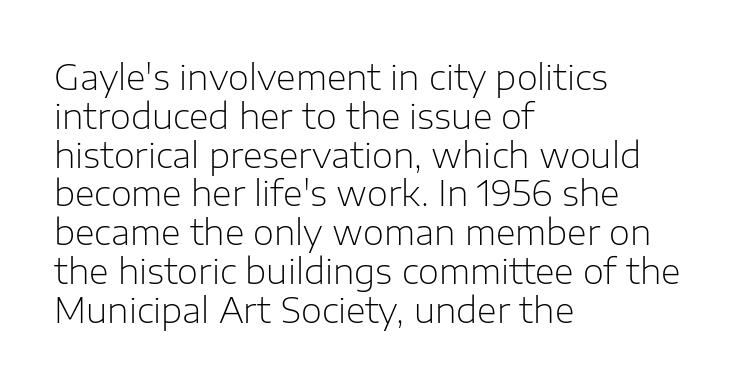
{"serif": "no", "italic": "no", "bold": "no", "weight": "light", "width": "normal", "stroke_contrast": "low", "x_height": "medium", "monospaced": "no", "underline": "no", "align": "left", "line_spacing": "tight", "line_spacing_ratio": 1.14, "letter_spacing": "normal", "letter_spacing_em": 0.0, "glyph_px": 34}
